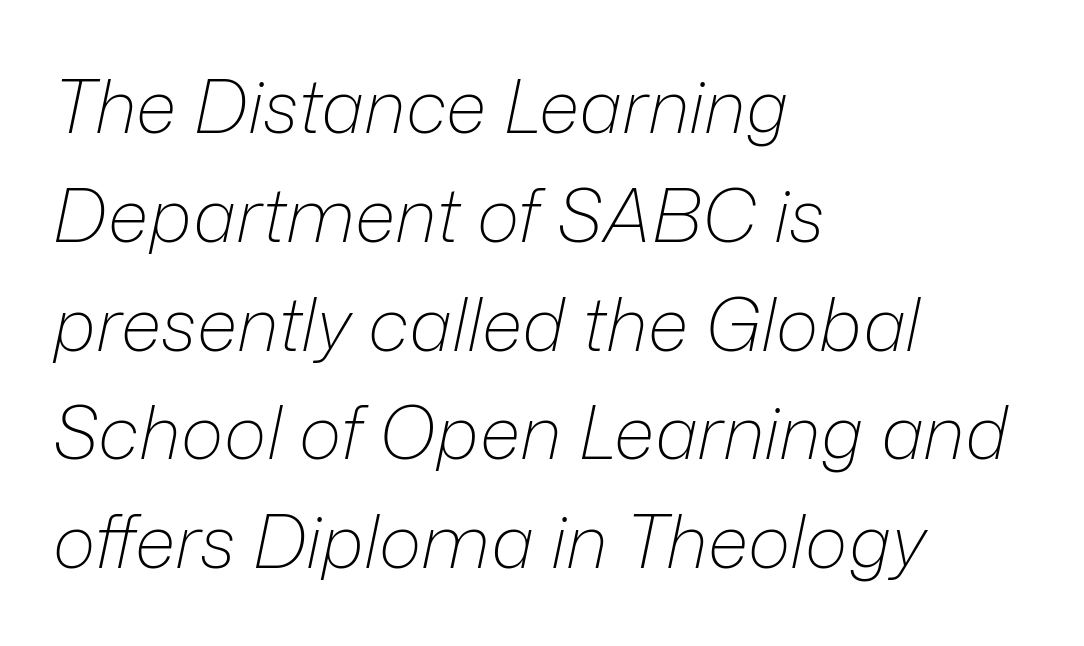
The image shows 73 px light type, italic (leaning right); set left-aligned, normal line spacing (1.49x), normal letter spacing, not underlined; low stroke contrast and a medium x-height.
